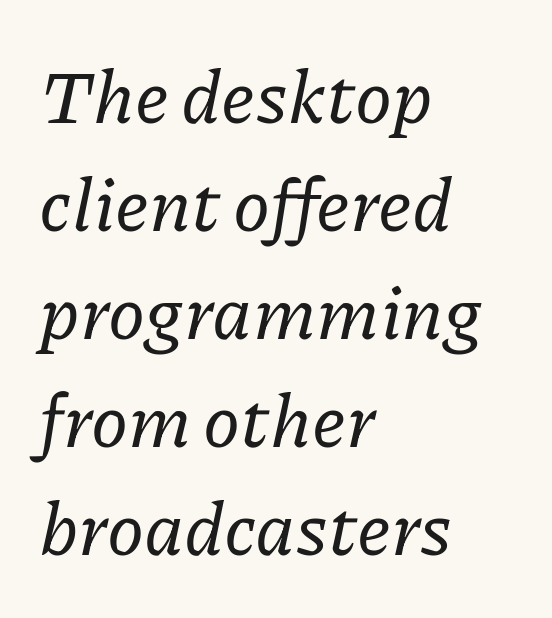
{"serif": "yes", "italic": "yes", "lean": "right", "slant_degrees": 11, "width": "normal", "stroke_contrast": "low", "x_height": "medium", "monospaced": "no", "underline": "no", "align": "left", "line_spacing": "normal", "line_spacing_ratio": 1.44, "letter_spacing": "normal", "letter_spacing_em": 0.0, "glyph_px": 75}
